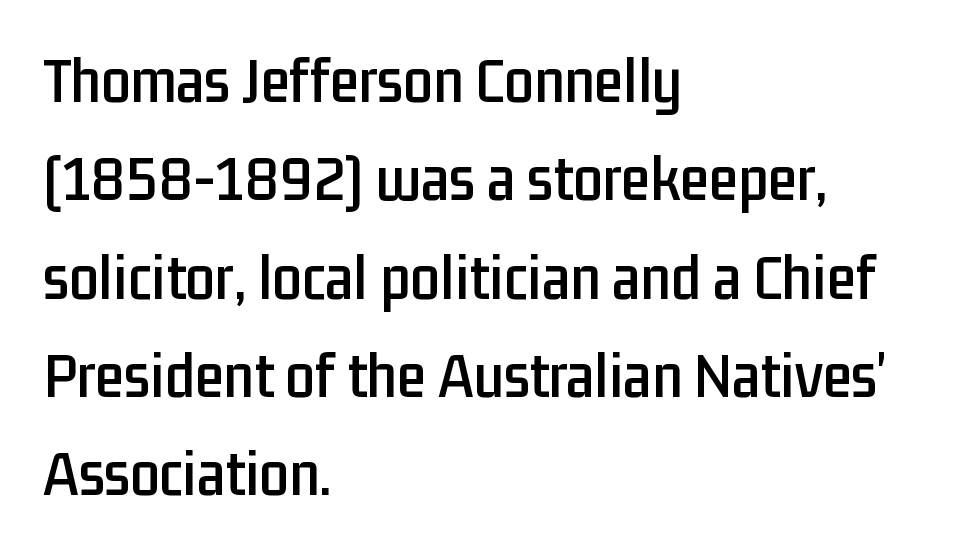
Q: Is the text italic (slanted)? A: No, it is upright.
Q: Is the typeface a serif or a sans-serif typeface? A: Sans-serif.
Q: Is the text underlined? A: No.
Q: How is the paragraph aligned? A: Left-aligned.
Q: Is the spacing between letters normal or unusually wide? A: Normal.
Q: Is the spacing between lines tight, normal or loose? A: Normal.
Q: Width (condensed, normal, or wide)? A: Condensed.
Q: Stroke contrast? A: Low.
Q: x-height? A: Medium.
Q: Monospaced? A: No.
